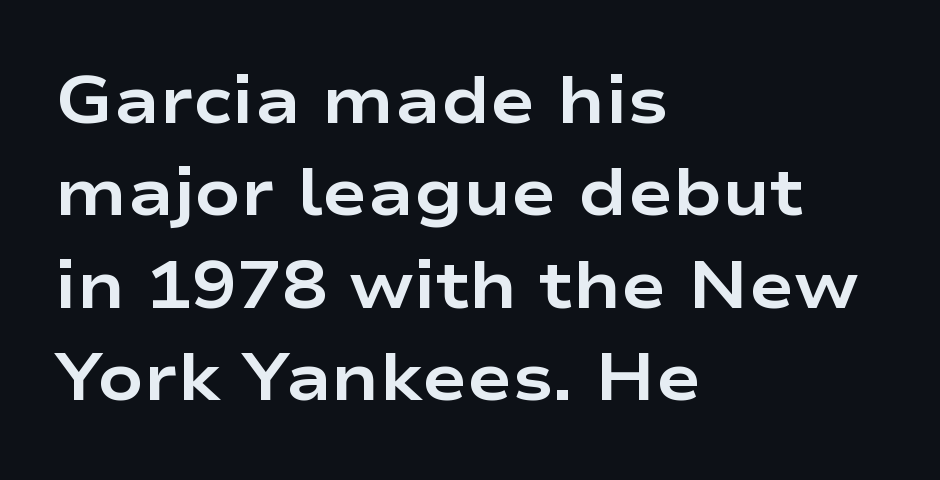
{"serif": "no", "italic": "no", "bold": "yes", "weight": "bold", "width": "wide", "stroke_contrast": "low", "x_height": "medium", "monospaced": "no", "underline": "no", "align": "left", "line_spacing": "normal", "line_spacing_ratio": 1.38, "letter_spacing": "normal", "letter_spacing_em": 0.0, "glyph_px": 67}
